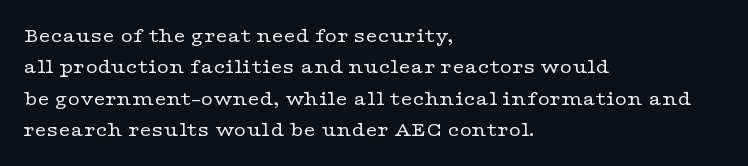
Q: Is the text bold? A: No.
Q: Is the text italic (slanted)? A: No, it is upright.
Q: Is the text underlined? A: No.
Q: How is the paragraph aligned? A: Left-aligned.
Q: Is the spacing between letters normal or unusually wide? A: Normal.
Q: Is the spacing between lines tight, normal or loose? A: Normal.
